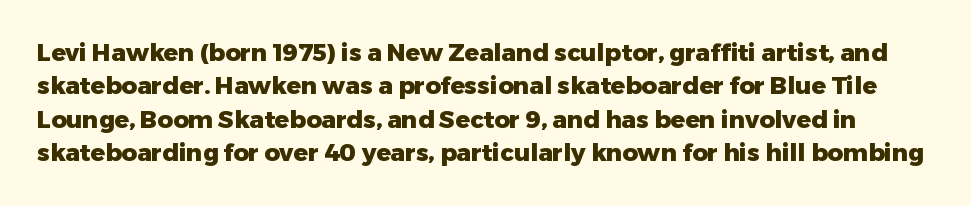
Nobody touched the tracking dial on this one. Heavy, bold letterforms. The passage shown stacks its lines at a standard gap. Italic: no, the glyphs are upright roman. The baseline area is clear.
